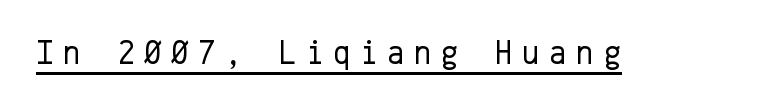
This is the regular roman posture of the typeface. Emphasis is given by a line drawn under the lettering. Fixed-width glyphs throughout — classic coding-font behaviour. Look at the tracking — it's clearly loosened, letters drifting apart. These lines are composed in type without serifs. Is the type heavy? It reads as light-to-regular instead.
